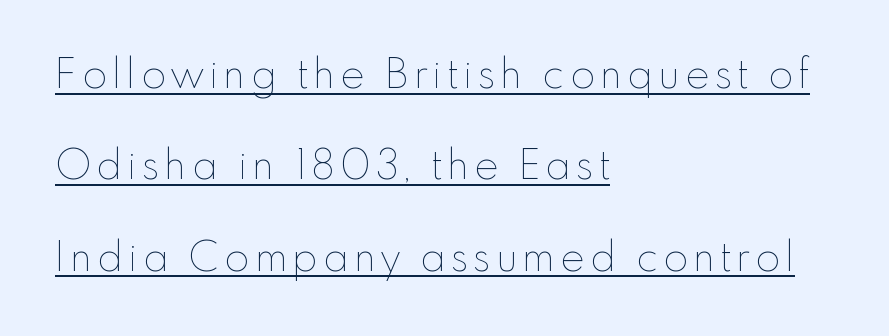
The string is rendered with underlining switched on. Is the type heavy? It reads as light-to-regular instead. Upright lettering throughout. Line beginnings align vertically; line endings do not. Note the varied advance widths — an 'i' is clearly narrower than an 'm'.
